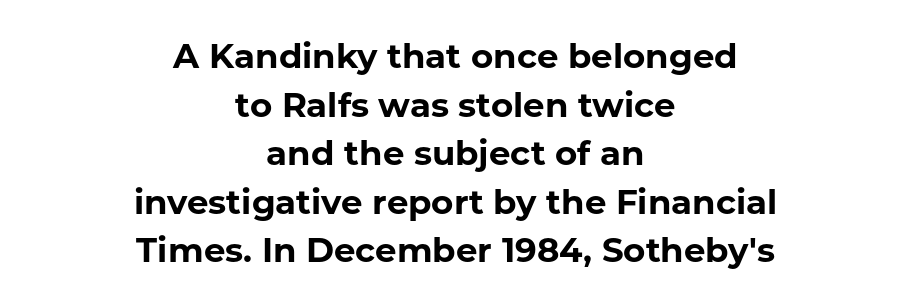
{"serif": "no", "italic": "no", "bold": "yes", "weight": "bold", "width": "normal", "stroke_contrast": "low", "x_height": "medium", "monospaced": "no", "underline": "no", "align": "center", "line_spacing": "normal", "line_spacing_ratio": 1.43, "letter_spacing": "normal", "letter_spacing_em": 0.0, "glyph_px": 34}
